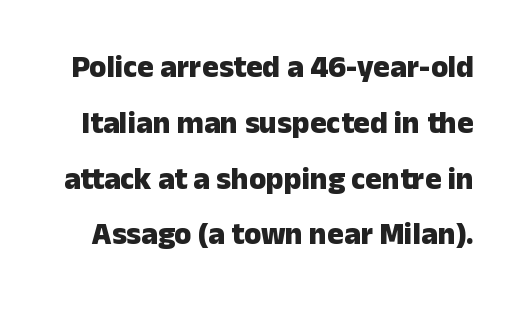
Q: Is the text bold? A: Yes.
Q: Is the text italic (slanted)? A: No, it is upright.
Q: Is the typeface a serif or a sans-serif typeface? A: Sans-serif.
Q: Is the text underlined? A: No.
Q: Is the spacing between letters normal or unusually wide? A: Normal.
Q: Width (condensed, normal, or wide)? A: Normal.
Q: Stroke contrast? A: Low.
Q: x-height? A: Medium.
Q: Monospaced? A: No.
